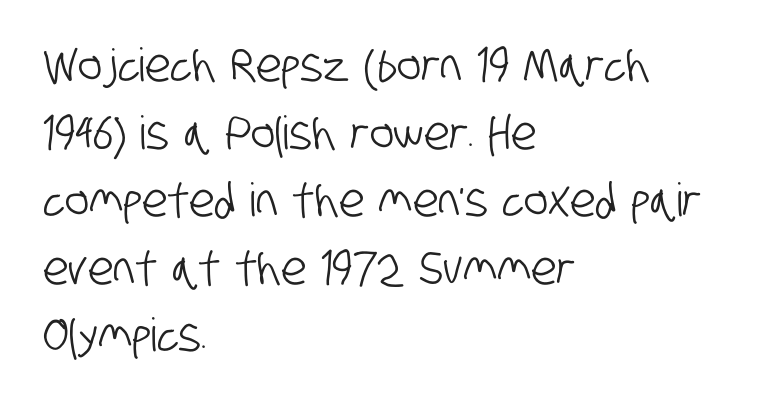
The passage shown stacks its lines at a standard gap. Standard letterfit; no display-style spreading of the glyphs. Quick note: underline off. Is this a sans? Yes — the strokes have no serifs. The paragraph has a hard left edge and a soft right edge.
